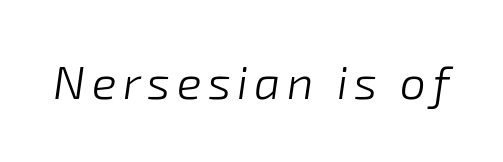
Q: Is the text bold? A: No.
Q: Is the text italic (slanted)? A: Yes, it leans right by about 8 degrees.
Q: Is the text underlined? A: No.
Q: Width (condensed, normal, or wide)? A: Normal.
Q: Stroke contrast? A: Low.
Q: x-height? A: Medium.
Q: Monospaced? A: No.
